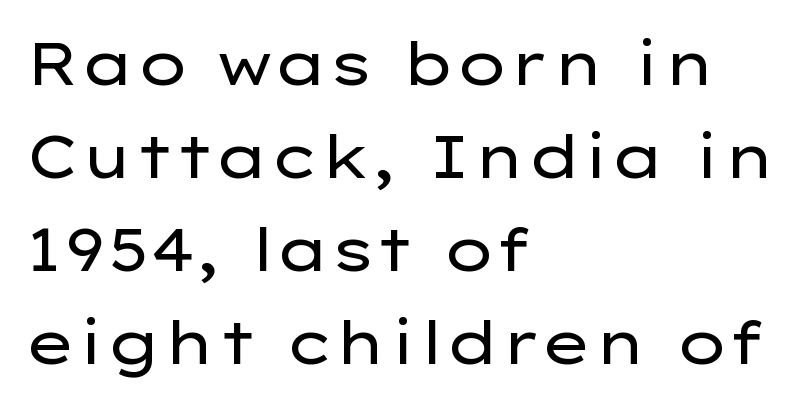
The image shows 60 px regular-weight, wide sans-serif type, upright; set left-aligned, normal line spacing (1.55x), normal letter spacing, not underlined; low stroke contrast and a medium x-height.
